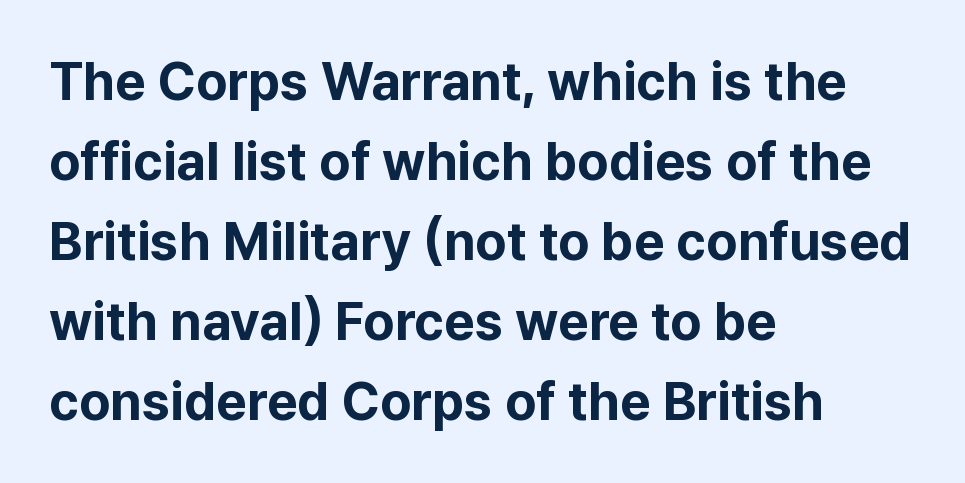
The image shows 53 px bold sans-serif type, upright; set left-aligned, normal line spacing (1.51x), normal letter spacing, not underlined; low stroke contrast and a medium x-height.
